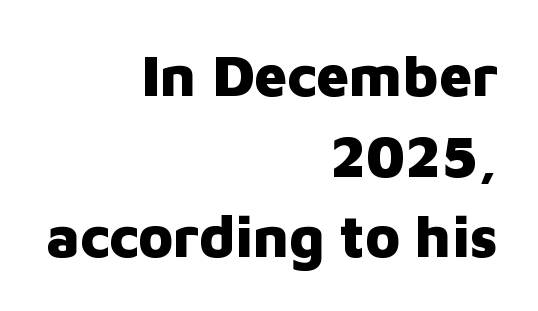
The image shows 58 px heavy sans-serif type, upright; set right-aligned, normal line spacing (1.39x), normal letter spacing, not underlined; low stroke contrast and a medium x-height.
